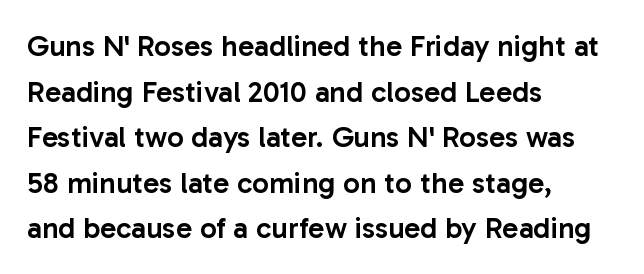
The image shows 30 px semibold sans-serif type, upright; set left-aligned, normal line spacing (1.52x), normal letter spacing, not underlined; low stroke contrast and a medium x-height.
